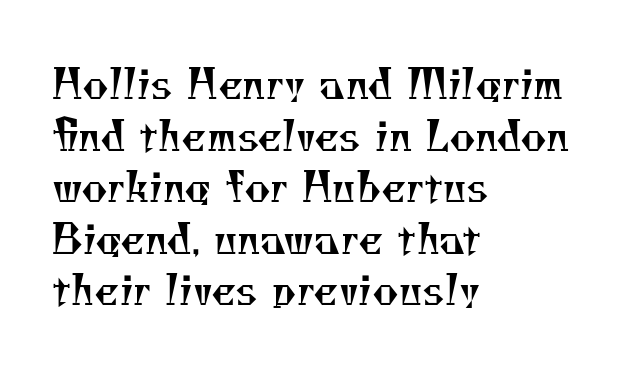
{"serif": "yes", "bold": "no", "weight": "regular", "width": "normal", "stroke_contrast": "medium", "x_height": "small", "monospaced": "no", "underline": "no", "align": "left", "line_spacing": "normal", "line_spacing_ratio": 1.29, "letter_spacing": "normal", "letter_spacing_em": 0.0, "glyph_px": 40}
